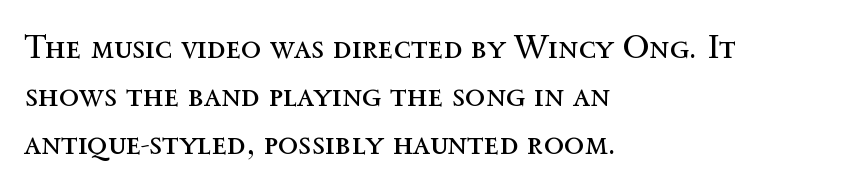
The rendering uses natural spacing where letterforms have individual widths. Rows of type keep a routine distance in the vertical direction. A quiet, ordinary-to-light weight characterises the typeface. The font's upright variant was chosen for this text. The passage shown has conventional tracking throughout.
